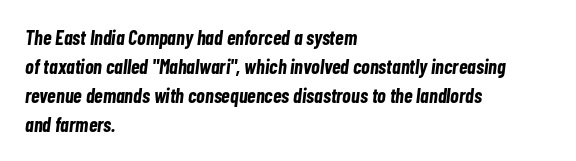
{"italic": "yes", "lean": "right", "slant_degrees": 7, "bold": "yes", "underline": "no", "align": "left", "line_spacing": "normal", "line_spacing_ratio": 1.45, "letter_spacing": "normal", "letter_spacing_em": 0.0, "glyph_px": 20}
